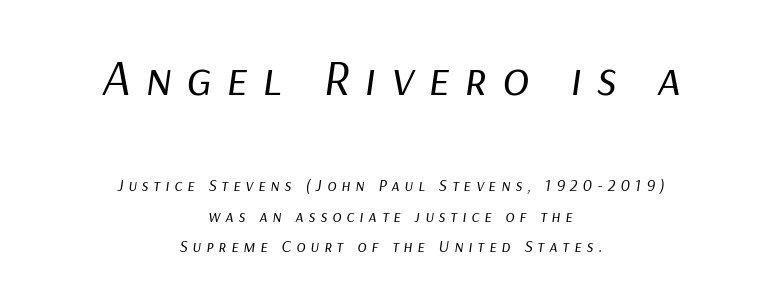
{"italic": "yes", "lean": "right", "slant_degrees": 9, "bold": "no", "weight": "regular", "width": "normal", "stroke_contrast": "low", "x_height": "medium", "monospaced": "no", "underline": "no", "align": "center", "line_spacing_ratio": 1.79, "letter_spacing": "wide", "letter_spacing_em": 0.29, "larger_block": "first", "size_ratio": 2.94, "glyph_px": 50}
